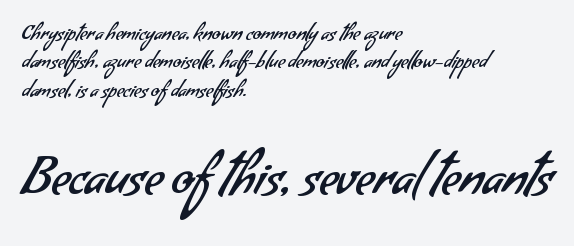
{"serif": "no", "bold": "no", "weight": "regular", "width": "normal", "stroke_contrast": "low", "x_height": "small", "monospaced": "no", "underline": "no", "align": "left", "line_spacing": "normal", "line_spacing_ratio": 1.42, "letter_spacing": "normal", "letter_spacing_em": 0.0, "larger_block": "second", "size_ratio": 2.55, "glyph_px": 51}
